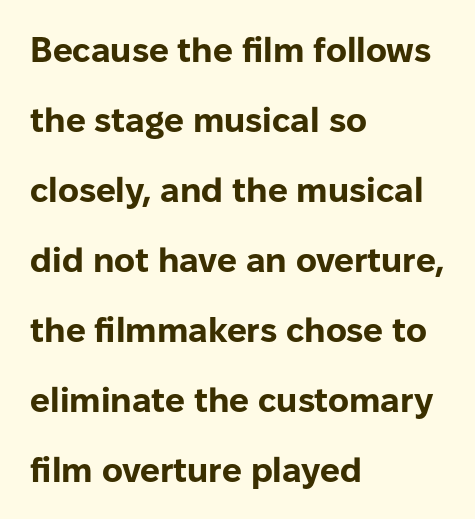
Q: Is the text bold? A: Yes.
Q: Is the text italic (slanted)? A: No, it is upright.
Q: Is the typeface a serif or a sans-serif typeface? A: Sans-serif.
Q: Is the text underlined? A: No.
Q: How is the paragraph aligned? A: Left-aligned.
Q: Is the spacing between letters normal or unusually wide? A: Normal.
Q: Is the spacing between lines tight, normal or loose? A: Loose.
Q: Width (condensed, normal, or wide)? A: Normal.
Q: Stroke contrast? A: Low.
Q: x-height? A: Medium.
Q: Monospaced? A: No.
